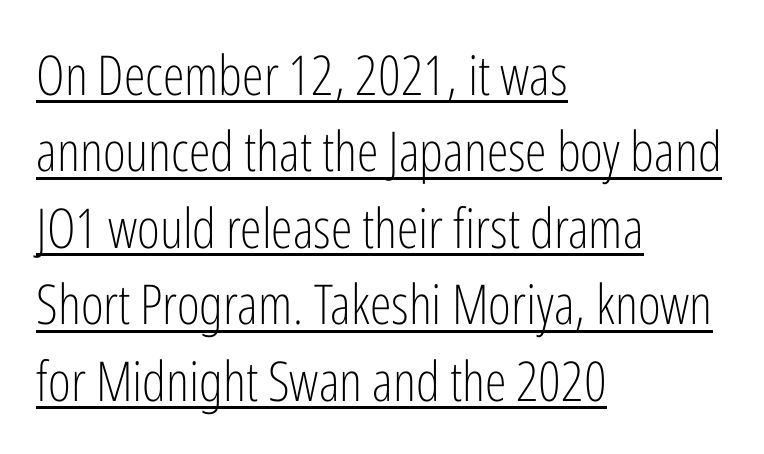
The ragged edge is on the right, which tells us the setting is flush left. This sample has the flowing, uneven cadence of proportional lettering. What's the leading like? Ordinary, nothing unusual. You can see a thin bar hugging the bottom of the glyphs. Serif or sans? Sans — the stroke terminals are bare.
